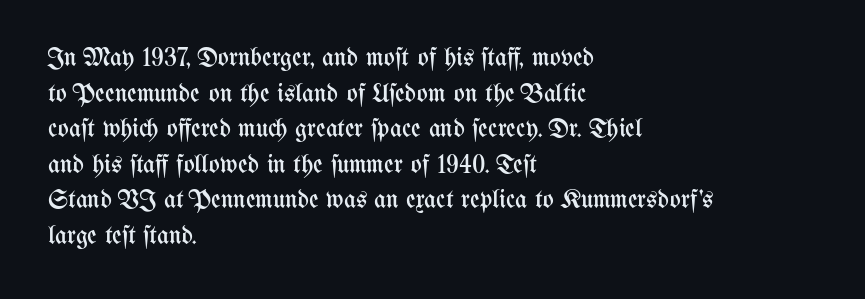
The image shows 26 px text type, upright; set left-aligned, normal line spacing (1.37x), normal letter spacing, not underlined.
